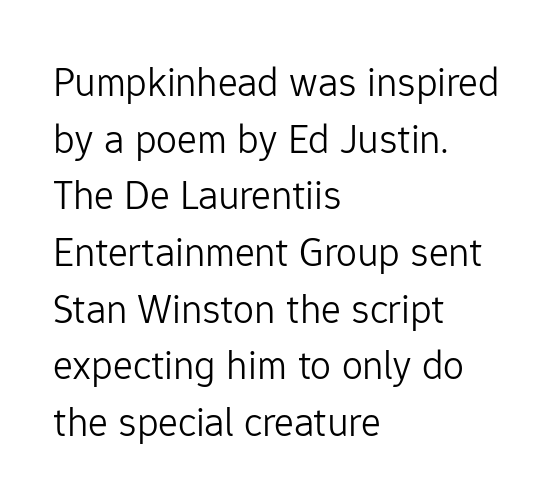
Underlining? Definitely not there. These lines are rendered in a variable-pitch font. Observe the ordinary spacing: letters are neighbours, not strangers. Leading matches the norm, producing a regular column.
